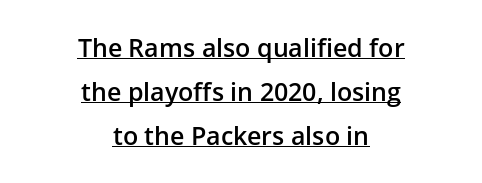
The axis of the letterforms is exactly vertical. Is the block centered? Yes — each line is placed symmetrically about the middle. The passage shown is underscored from start to finish. The sample has been set in demibold, a notch under bold. Tracking value appears to be zero — textbook default spacing.
